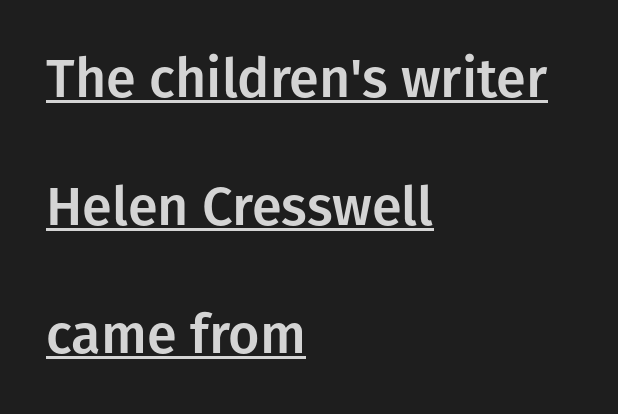
Quick note: underline on. This sample has the flowing, uneven cadence of proportional lettering. The space between consecutive lines is lavish. A typesetter would mark this as roman, not italic. These lines are set flush left with a ragged right edge.
